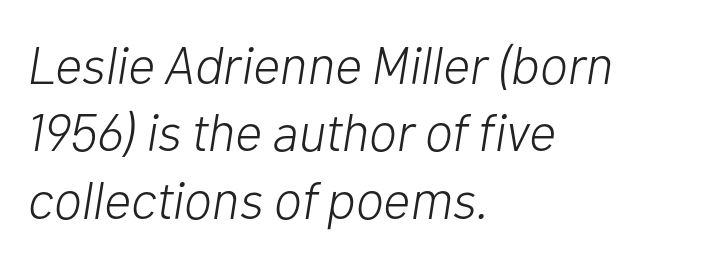
Q: Is the text bold? A: No.
Q: Is the text italic (slanted)? A: Yes, it leans right by about 10 degrees.
Q: Is the text underlined? A: No.
Q: How is the paragraph aligned? A: Left-aligned.
Q: Is the spacing between letters normal or unusually wide? A: Normal.
Q: Is the spacing between lines tight, normal or loose? A: Normal.
Q: Width (condensed, normal, or wide)? A: Normal.
Q: Stroke contrast? A: Low.
Q: x-height? A: Medium.
Q: Monospaced? A: No.
